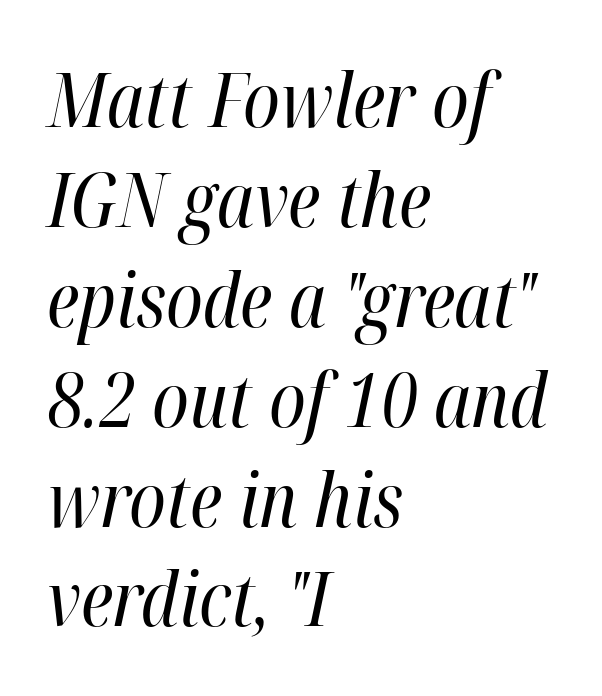
{"italic": "yes", "lean": "right", "slant_degrees": 12, "bold": "no", "weight": "regular", "width": "condensed", "stroke_contrast": "high", "x_height": "medium", "monospaced": "no", "underline": "no", "align": "left", "line_spacing": "normal", "line_spacing_ratio": 1.35, "letter_spacing": "normal", "letter_spacing_em": 0.0, "glyph_px": 74}
